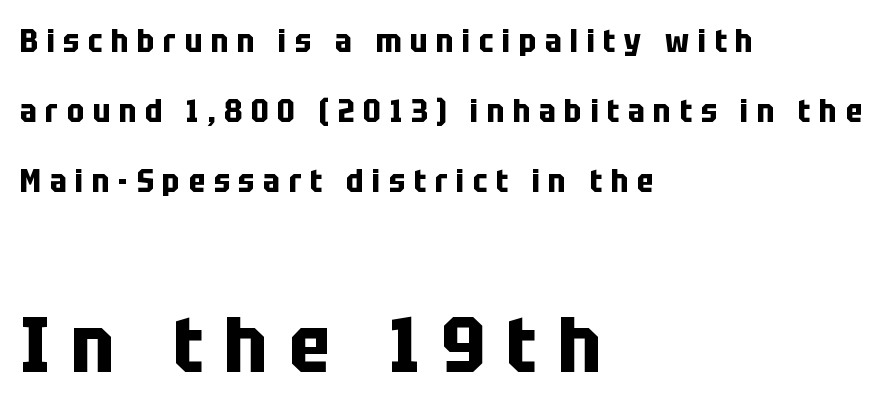
{"serif": "no", "italic": "no", "bold": "yes", "weight": "bold", "width": "condensed", "stroke_contrast": "low", "x_height": "large", "monospaced": "no", "underline": "no", "align": "left", "line_spacing": "loose", "line_spacing_ratio": 2.19, "letter_spacing": "wide", "letter_spacing_em": 0.27, "larger_block": "second", "size_ratio": 2.47, "glyph_px": 79}
